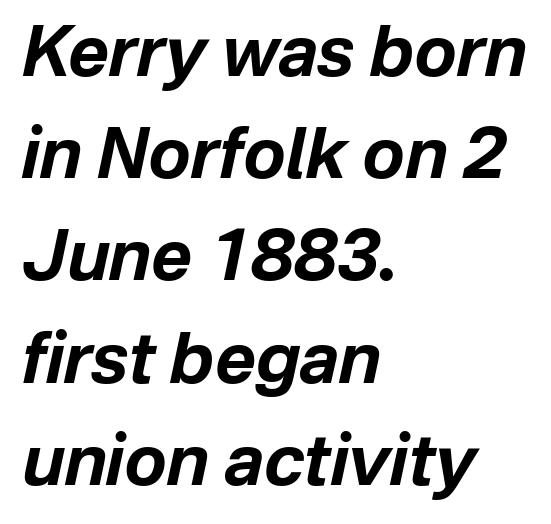
Spacing verdict: proportional, widths tailored to each character. Each new line begins a customary step beneath the previous one. The letters are slanted; this is an italic face. Observe the ordinary spacing: letters are neighbours, not strangers. One-word summary of the alignment: left.
